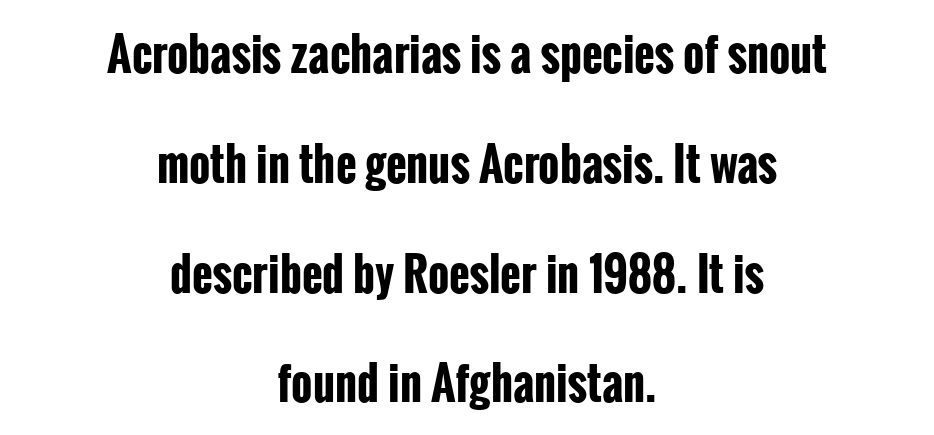
{"serif": "no", "italic": "no", "bold": "yes", "weight": "bold", "width": "condensed", "stroke_contrast": "low", "x_height": "medium", "monospaced": "no", "underline": "no", "align": "center", "line_spacing": "loose", "line_spacing_ratio": 2.44, "letter_spacing": "normal", "letter_spacing_em": 0.0, "glyph_px": 45}
